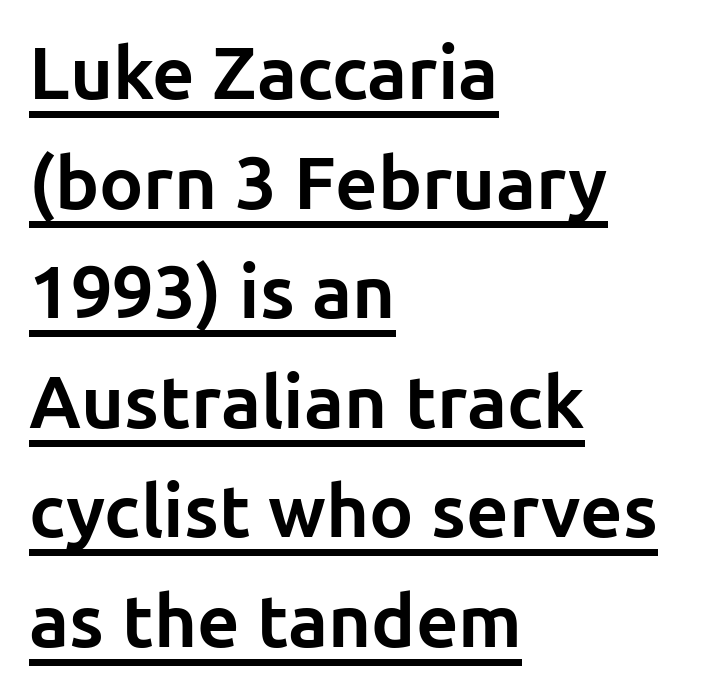
Q: Is the text bold? A: Yes.
Q: Is the text italic (slanted)? A: No, it is upright.
Q: Is the typeface a serif or a sans-serif typeface? A: Sans-serif.
Q: Is the text underlined? A: Yes.
Q: How is the paragraph aligned? A: Left-aligned.
Q: Is the spacing between letters normal or unusually wide? A: Normal.
Q: Is the spacing between lines tight, normal or loose? A: Normal.
Q: Width (condensed, normal, or wide)? A: Normal.
Q: Stroke contrast? A: Low.
Q: x-height? A: Medium.
Q: Monospaced? A: No.
